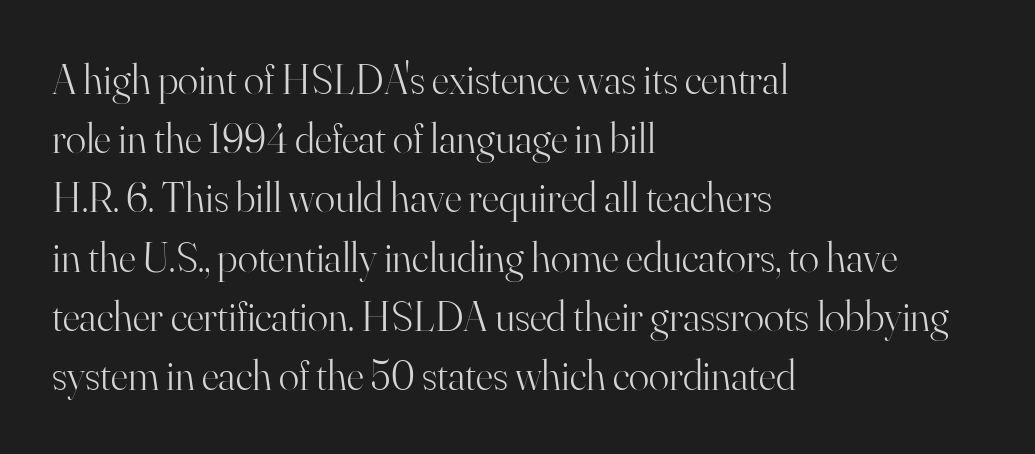
Examine the stroke ends and you'll spot serifs. The letters look calm and open, with moderate or lighter stems. Any mark beneath the type? The region is blank. Vertical strokes here are truly vertical. Each letter keeps its own natural width here, so spacing adapts to shape. All the whitespace from short lines collects on the right.
